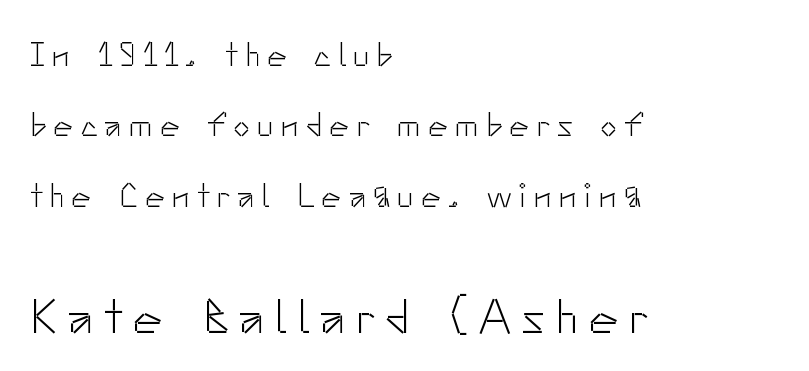
Q: Is the text bold? A: No.
Q: Is the text italic (slanted)? A: No, it is upright.
Q: Is the typeface a serif or a sans-serif typeface? A: Sans-serif.
Q: Is the text underlined? A: No.
Q: How is the paragraph aligned? A: Left-aligned.
Q: Is the spacing between letters normal or unusually wide? A: Unusually wide.
Q: Is the spacing between lines tight, normal or loose? A: Loose.
Q: Which block of text is set in a larger size, the first (top) or the second (bottom)? A: The second (bottom) one.
Q: Width (condensed, normal, or wide)? A: Normal.
Q: Stroke contrast? A: Low.
Q: x-height? A: Small.
Q: Monospaced? A: No.
